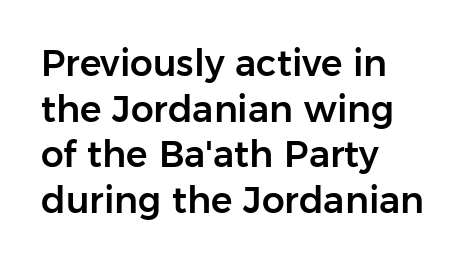
{"serif": "no", "italic": "no", "width": "normal", "stroke_contrast": "low", "x_height": "medium", "monospaced": "no", "underline": "no", "align": "left", "line_spacing": "normal", "line_spacing_ratio": 1.27, "letter_spacing": "normal", "letter_spacing_em": 0.0, "glyph_px": 36}
